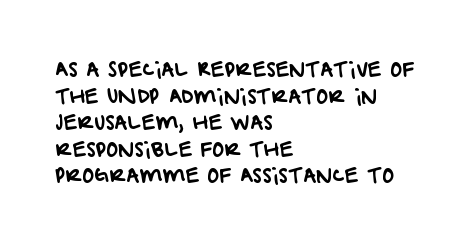
Q: Is the text underlined? A: No.
Q: How is the paragraph aligned? A: Left-aligned.
Q: Is the spacing between letters normal or unusually wide? A: Normal.
Q: Is the spacing between lines tight, normal or loose? A: Normal.
